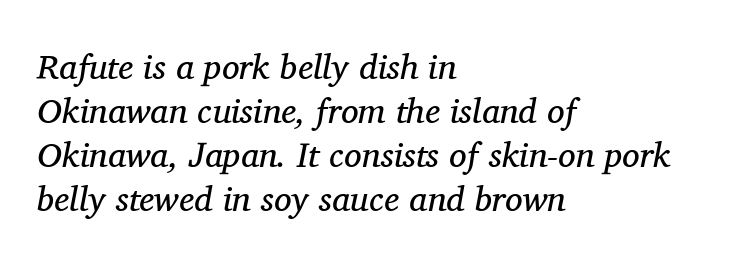
The image shows 35 px regular-weight serif type, italic (leaning right); set left-aligned, normal line spacing (1.26x), normal letter spacing, not underlined; medium stroke contrast and a medium x-height.
